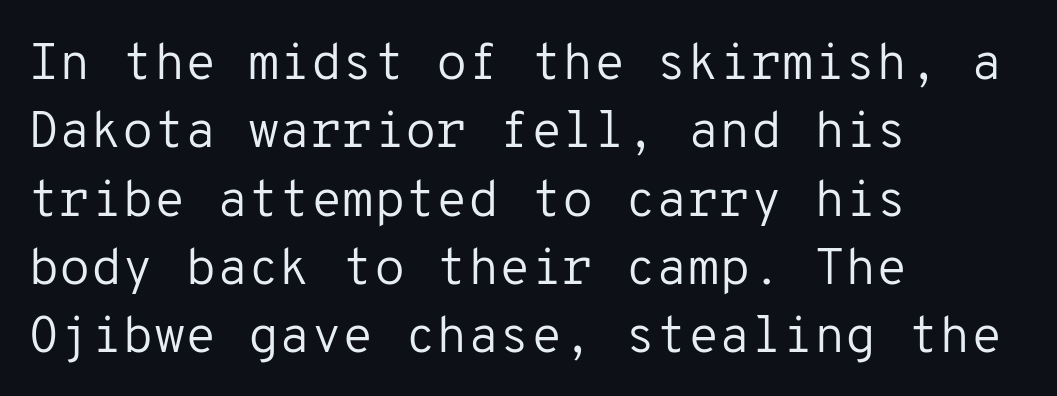
Q: Is the text bold? A: No.
Q: Is the text italic (slanted)? A: No, it is upright.
Q: Is the typeface a serif or a sans-serif typeface? A: Sans-serif.
Q: Is the text underlined? A: No.
Q: How is the paragraph aligned? A: Left-aligned.
Q: Is the spacing between letters normal or unusually wide? A: Normal.
Q: Is the spacing between lines tight, normal or loose? A: Normal.
Q: Width (condensed, normal, or wide)? A: Normal.
Q: Stroke contrast? A: Low.
Q: x-height? A: Medium.
Q: Monospaced? A: Yes.
